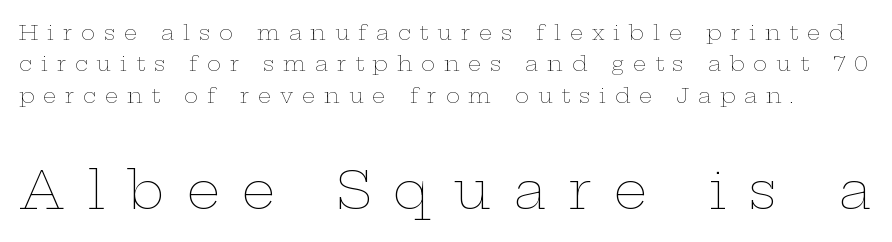
{"italic": "no", "bold": "no", "weight": "thin", "width": "wide", "stroke_contrast": "low", "x_height": "medium", "monospaced": "no", "underline": "no", "line_spacing": "normal", "line_spacing_ratio": 1.5, "letter_spacing": "wide", "letter_spacing_em": 0.42, "larger_block": "second", "size_ratio": 2.52, "glyph_px": 53}
